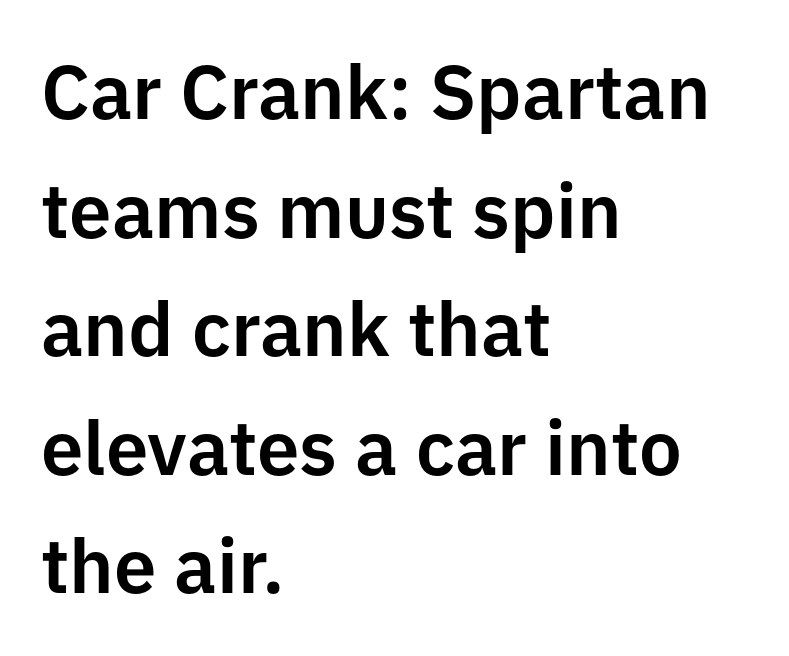
Do the characters align in a grid? No, the font is proportional. Characters follow at the spacing the type designer built in. Anything drawn beneath the words? Only blank space. Italic? Not at all — the glyphs are vertical. Teacher's note: observe the even left margin — that is flush-left alignment. In terms of leading, this rendering sits right in the middle.
